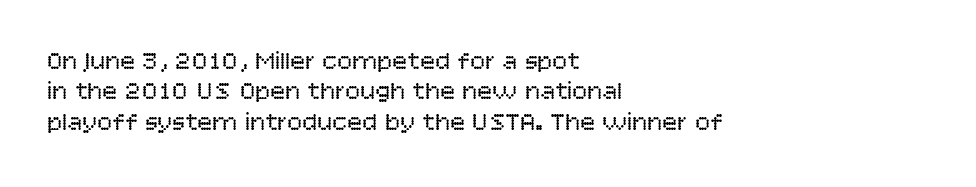
Q: Is the text bold? A: No.
Q: Is the text italic (slanted)? A: No, it is upright.
Q: Is the text underlined? A: No.
Q: How is the paragraph aligned? A: Left-aligned.
Q: Is the spacing between letters normal or unusually wide? A: Normal.
